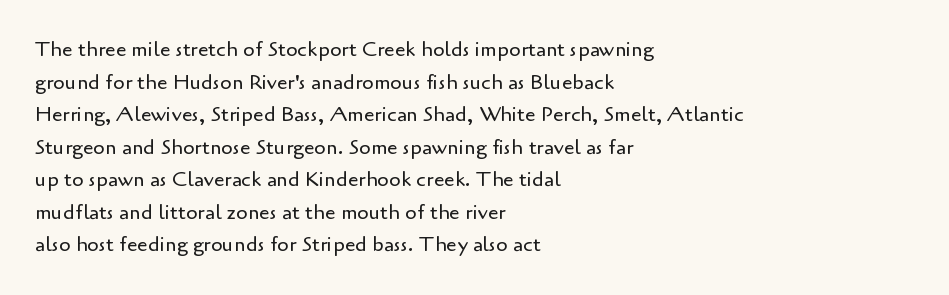
The image shows 21 px text type, upright; set left-aligned, normal line spacing (1.55x), normal letter spacing, not underlined.
